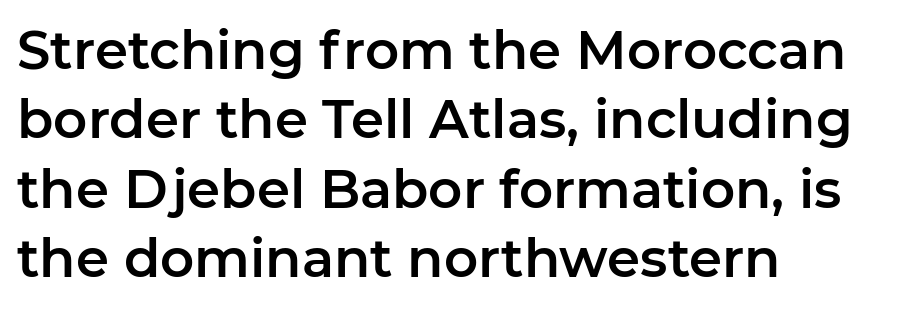
{"serif": "no", "italic": "no", "width": "normal", "stroke_contrast": "low", "x_height": "medium", "monospaced": "no", "underline": "no", "align": "left", "line_spacing": "normal", "line_spacing_ratio": 1.31, "letter_spacing": "normal", "letter_spacing_em": 0.0, "glyph_px": 53}
